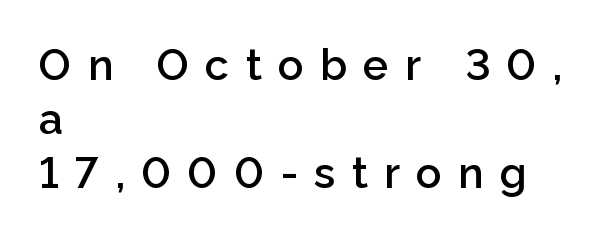
The image shows 43 px semibold sans-serif type, upright; set left-aligned, normal line spacing (1.26x), unusually wide letter spacing (+0.38 em), not underlined; low stroke contrast and a medium x-height.
